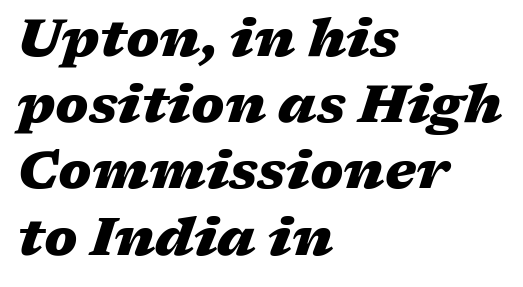
Q: Is the text bold? A: Yes.
Q: Is the text italic (slanted)? A: Yes, it leans right by about 17 degrees.
Q: Is the text underlined? A: No.
Q: How is the paragraph aligned? A: Left-aligned.
Q: Is the spacing between letters normal or unusually wide? A: Normal.
Q: Is the spacing between lines tight, normal or loose? A: Normal.
Q: Width (condensed, normal, or wide)? A: Wide.
Q: Stroke contrast? A: Medium.
Q: x-height? A: Medium.
Q: Monospaced? A: No.
